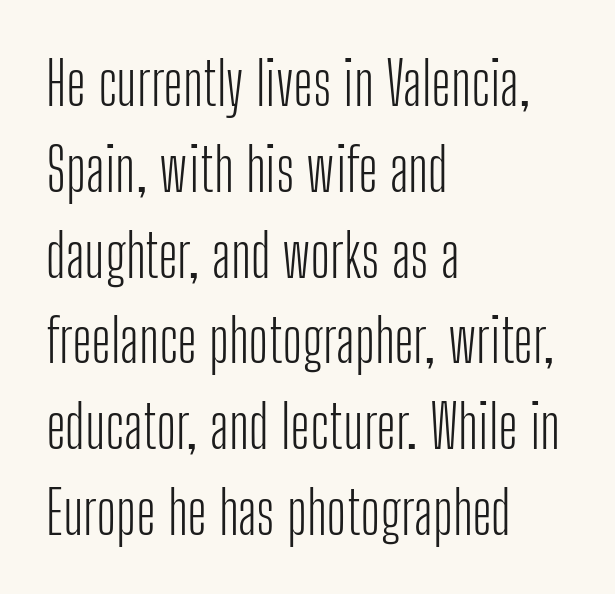
{"serif": "no", "italic": "no", "bold": "no", "weight": "light", "width": "condensed", "stroke_contrast": "low", "x_height": "medium", "monospaced": "no", "underline": "no", "align": "left", "line_spacing": "normal", "line_spacing_ratio": 1.43, "letter_spacing": "normal", "letter_spacing_em": 0.0, "glyph_px": 60}
